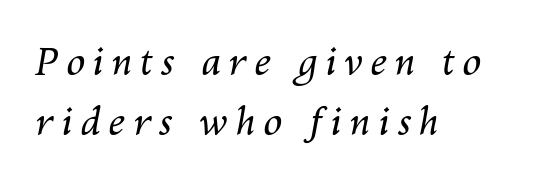
The image shows 38 px regular-weight type, italic (leaning right); set left-aligned, normal line spacing (1.59x), unusually wide letter spacing (+0.2 em), not underlined; medium stroke contrast and a medium x-height.
